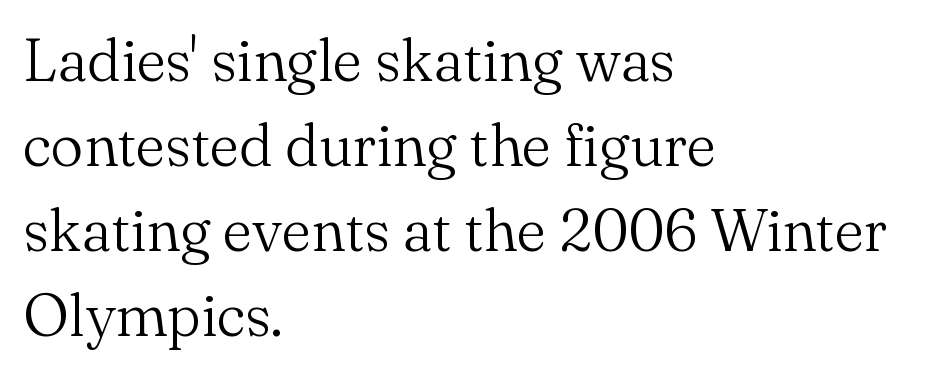
The font's upright variant was chosen for this text. Stem width sits at or under what a default text font uses. This sample has the flowing, uneven cadence of proportional lettering. The text was rendered using a seriffed face with decorative stroke endings.
